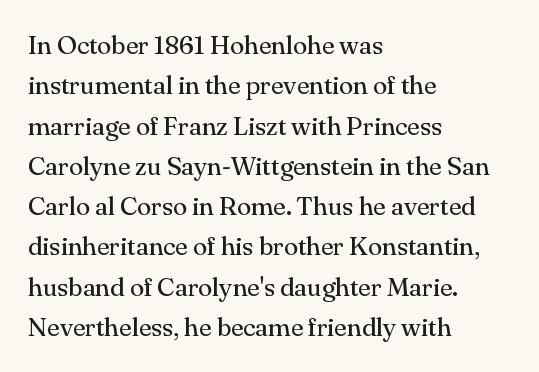
{"italic": "no", "bold": "no", "underline": "no", "align": "left", "line_spacing": "normal", "line_spacing_ratio": 1.55, "letter_spacing": "normal", "letter_spacing_em": 0.0, "glyph_px": 26}
